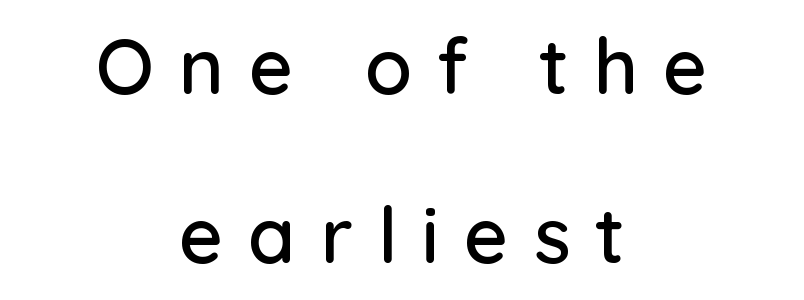
{"serif": "no", "italic": "no", "width": "normal", "stroke_contrast": "low", "x_height": "medium", "monospaced": "no", "underline": "no", "align": "center", "line_spacing": "loose", "line_spacing_ratio": 2.19, "letter_spacing": "wide", "letter_spacing_em": 0.32, "glyph_px": 77}
